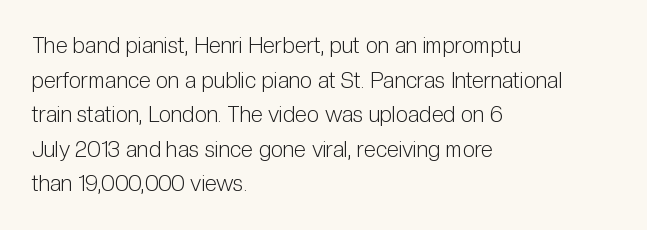
Which margin do the lines hug? The left one — the right edge is uneven. This is roman type, the default non-slanted kind. Summary of vertical rhythm: regular, with standard interline spacing. These glyphs show unthickened strokes, regular width or finer. The rendering keeps characters at their native spacing. The gap between lines stays unmarked.
